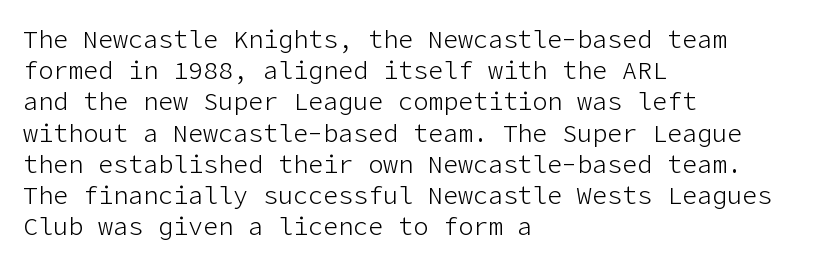
The image shows 25 px text type, upright; set left-aligned, normal line spacing (1.25x), normal letter spacing, not underlined.
